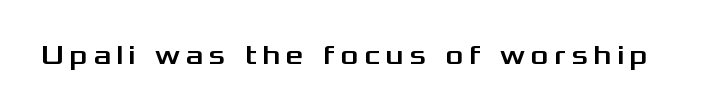
The image shows 28 px wide sans-serif type, upright; set not underlined; medium stroke contrast and a medium x-height.
